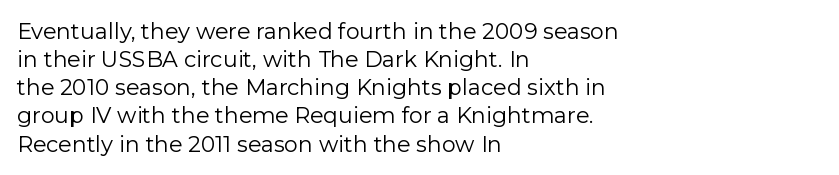
Normally led — the rows are evenly, conventionally spaced. Underlining? Definitely not there. The axis of the letterforms is exactly vertical. The passage is arranged the way most books set body copy — flush left. Default kerning and tracking; the words read as compact shapes.
